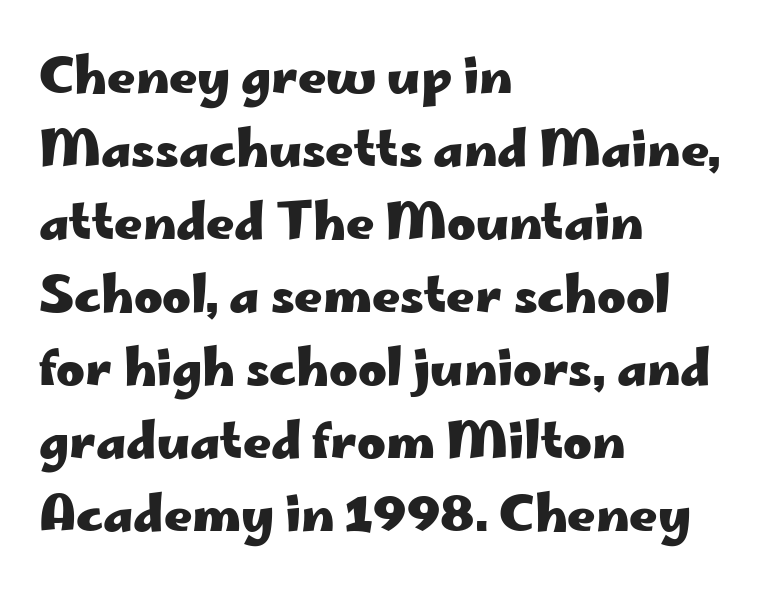
Proportional: the letters do not fall into vertical columns. Line spacing here is normal. The letters sit at their default tracking, neither squeezed nor spread. The lines in this sample share a left origin and differ only in where they stop. No italicization has been applied; the sample stays upright. Unmarked baselines from the first word to the last.
